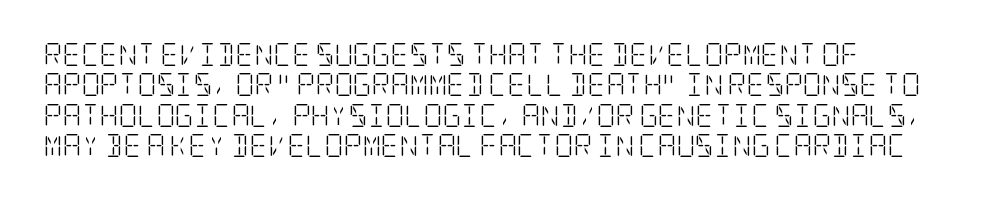
Q: Is the text bold? A: No.
Q: Is the text italic (slanted)? A: No, it is upright.
Q: Is the text underlined? A: No.
Q: Is the spacing between letters normal or unusually wide? A: Normal.
Q: Is the spacing between lines tight, normal or loose? A: Normal.
